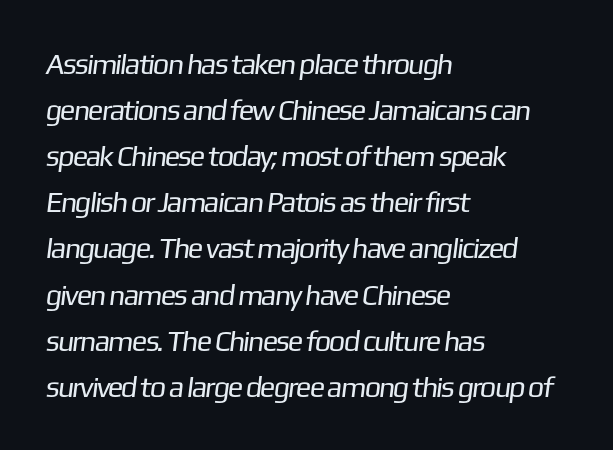
{"serif": "no", "bold": "no", "weight": "regular", "width": "normal", "stroke_contrast": "low", "x_height": "medium", "monospaced": "no", "underline": "no", "align": "left", "line_spacing": "normal", "line_spacing_ratio": 1.59, "letter_spacing": "normal", "letter_spacing_em": 0.0, "glyph_px": 29}
